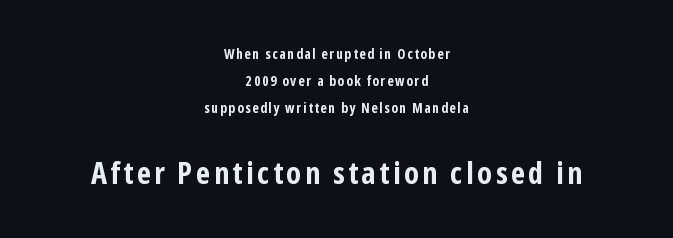
A bare baseline throughout the passage. Typesetter's note: full bold, strokes at maximum text heaviness. Is this a fixed-width face? No — the glyphs have proportional, varying widths. Characters remain perfectly vertical along every line. Horizontal bands of white between lines are thick stripes. This is sans-serif lettering, the kind often seen on screens and signage.
